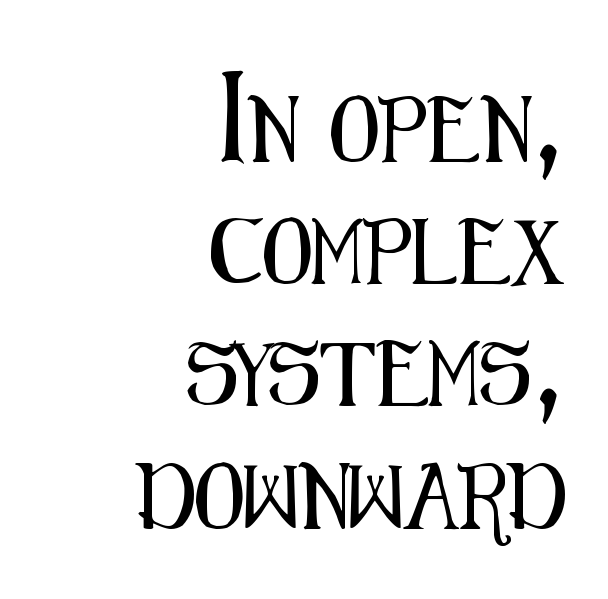
{"italic": "no", "width": "condensed", "stroke_contrast": "medium", "x_height": "medium", "monospaced": "no", "underline": "no", "align": "right", "line_spacing_ratio": 1.88, "letter_spacing": "normal", "letter_spacing_em": 0.0, "glyph_px": 65}
